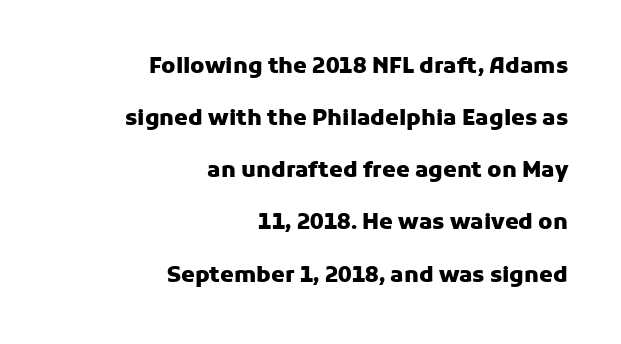
Clear beneath every line of the passage. Posture: vertical. The compositor pushed each line to the right boundary. Short note: letters normally spaced.
